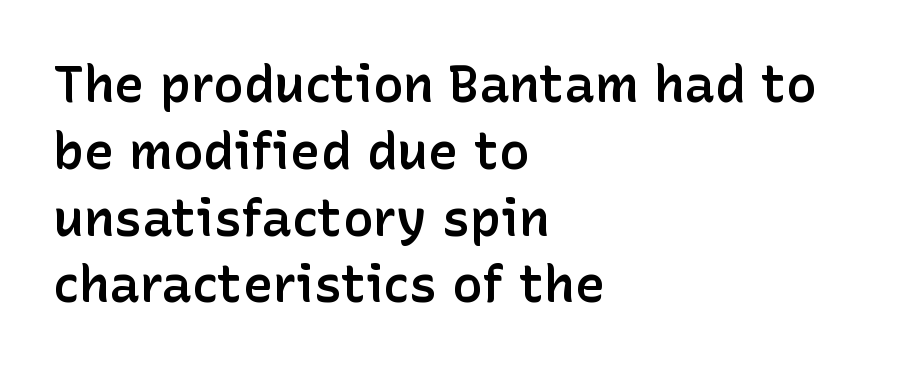
Q: Is the text bold? A: Semi-bold.
Q: Is the text italic (slanted)? A: No, it is upright.
Q: Is the typeface a serif or a sans-serif typeface? A: Sans-serif.
Q: Is the text underlined? A: No.
Q: How is the paragraph aligned? A: Left-aligned.
Q: Is the spacing between letters normal or unusually wide? A: Normal.
Q: Is the spacing between lines tight, normal or loose? A: Normal.
Q: Width (condensed, normal, or wide)? A: Normal.
Q: Stroke contrast? A: Low.
Q: x-height? A: Medium.
Q: Monospaced? A: No.
